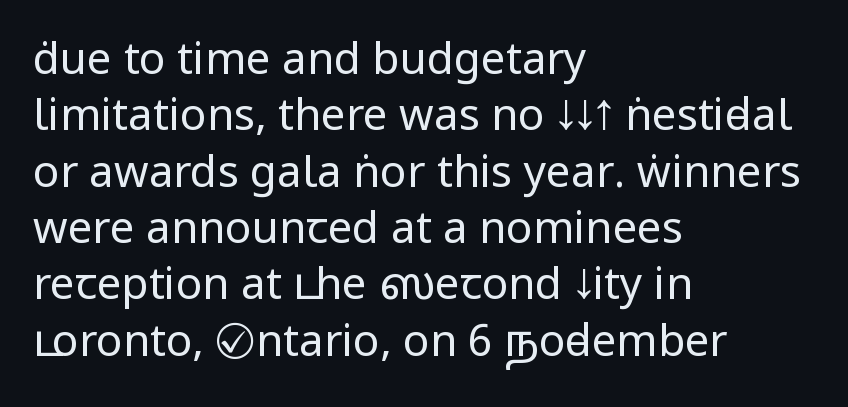
The image shows 44 px regular-weight, condensed sans-serif type, upright; set left-aligned, normal line spacing (1.28x), normal letter spacing, not underlined; low stroke contrast.
